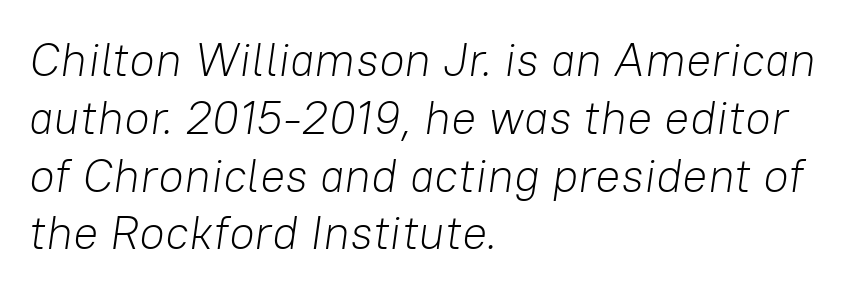
{"italic": "yes", "lean": "right", "slant_degrees": 8, "bold": "no", "weight": "light", "width": "normal", "stroke_contrast": "low", "x_height": "medium", "monospaced": "no", "underline": "no", "align": "left", "line_spacing_ratio": 1.23, "letter_spacing": "normal", "letter_spacing_em": 0.0, "glyph_px": 47}
